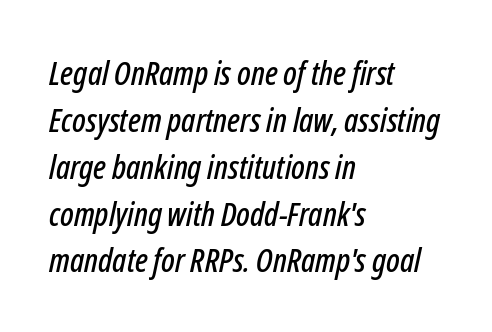
{"italic": "yes", "lean": "right", "slant_degrees": 12, "width": "condensed", "stroke_contrast": "low", "x_height": "medium", "monospaced": "no", "underline": "no", "align": "left", "line_spacing": "normal", "line_spacing_ratio": 1.42, "letter_spacing": "normal", "letter_spacing_em": 0.0, "glyph_px": 33}
